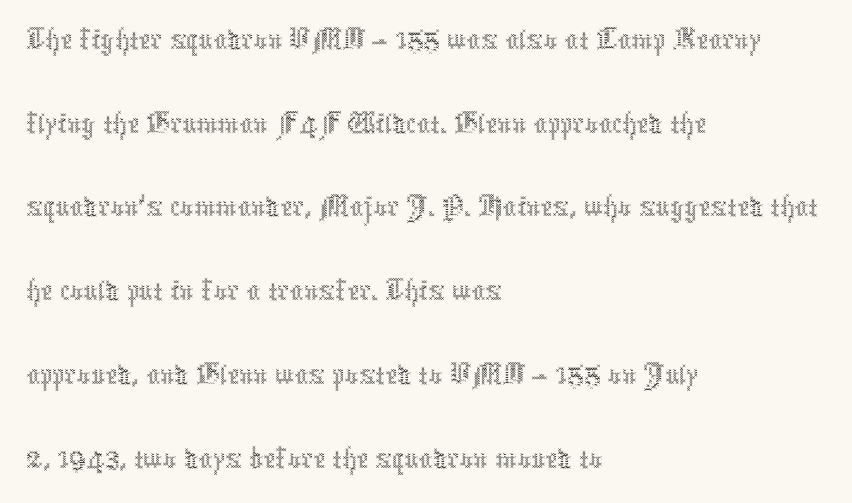
The image shows 67 px thin, condensed type, upright; set left-aligned, normal line spacing (1.25x), normal letter spacing, not underlined; a medium x-height.
